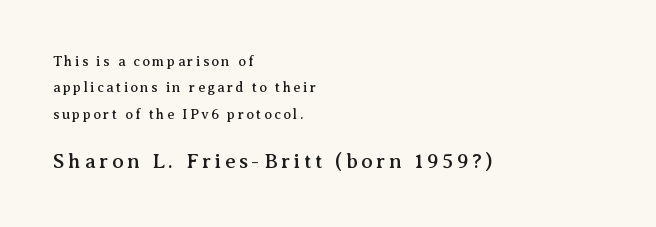
Layout note: lines flush left. This rendering features lettering with no underline. In this sample the second text group is rendered at the bigger scale. Ordinary non-slanted type is in use.
